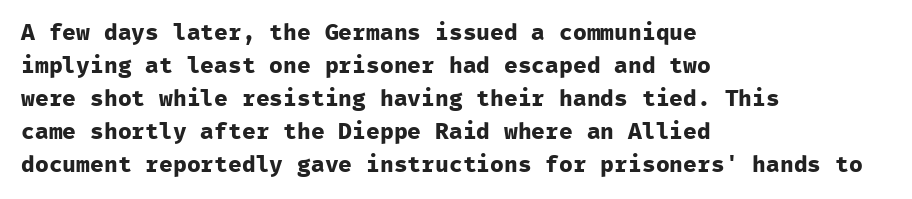
The image shows 23 px bold type, upright; set left-aligned, normal line spacing (1.44x), normal letter spacing, not underlined.
